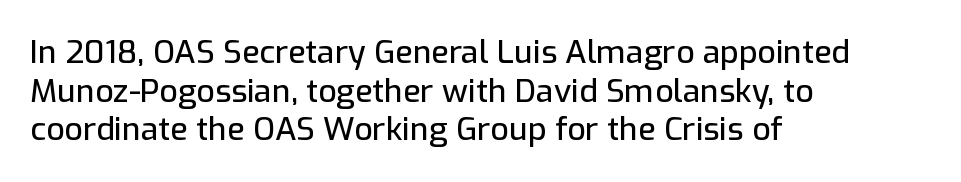
Q: Is the text italic (slanted)? A: No, it is upright.
Q: Is the typeface a serif or a sans-serif typeface? A: Sans-serif.
Q: Is the text underlined? A: No.
Q: How is the paragraph aligned? A: Left-aligned.
Q: Is the spacing between letters normal or unusually wide? A: Normal.
Q: Width (condensed, normal, or wide)? A: Normal.
Q: Stroke contrast? A: Low.
Q: x-height? A: Medium.
Q: Monospaced? A: No.
